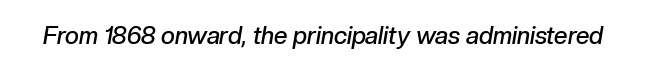
Q: Is the text bold? A: Semi-bold.
Q: Is the text italic (slanted)? A: Yes, it leans right by about 10 degrees.
Q: Is the text underlined? A: No.
Q: Is the spacing between letters normal or unusually wide? A: Normal.
